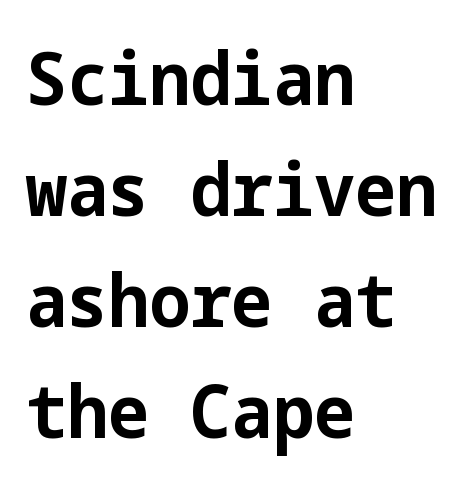
{"serif": "no", "italic": "no", "bold": "yes", "weight": "bold", "width": "normal", "stroke_contrast": "low", "x_height": "medium", "underline": "no", "align": "left", "line_spacing": "normal", "line_spacing_ratio": 1.52, "letter_spacing": "normal", "letter_spacing_em": 0.0, "glyph_px": 73}
